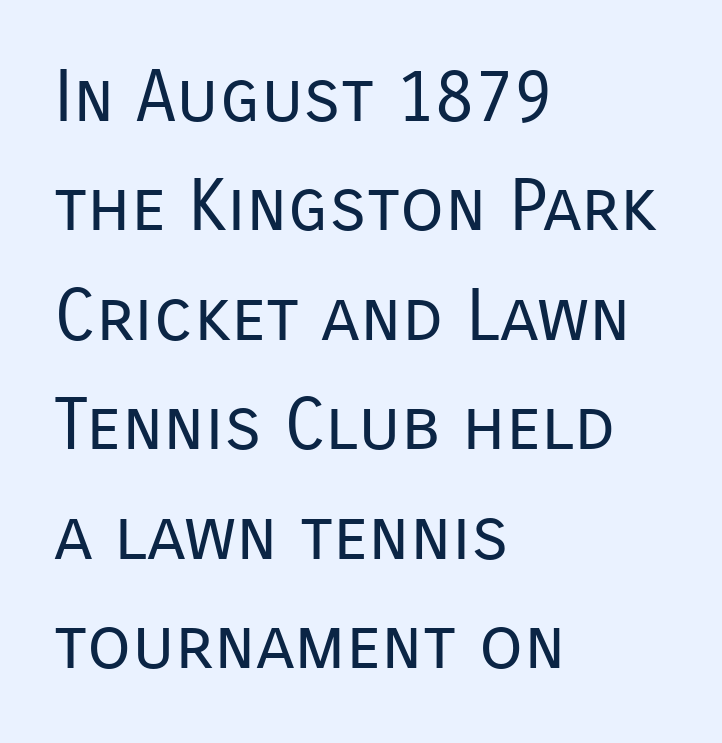
Stroke mass is kept to a normal reading level or below. This rendering features lettering with no underline. The type is set solid horizontally, with unmodified tracking. Each letter keeps its own natural width here, so spacing adapts to shape. The designer went with a sans here, leaving each stem footless.
